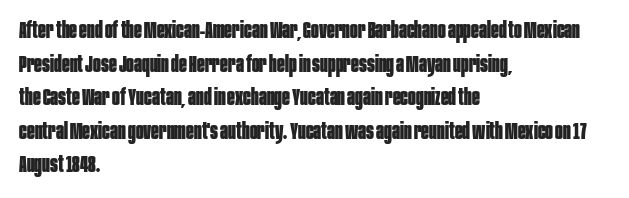
{"italic": "no", "bold": "yes", "underline": "no", "align": "left", "line_spacing": "normal", "line_spacing_ratio": 1.46, "letter_spacing": "normal", "letter_spacing_em": 0.0, "glyph_px": 23}
